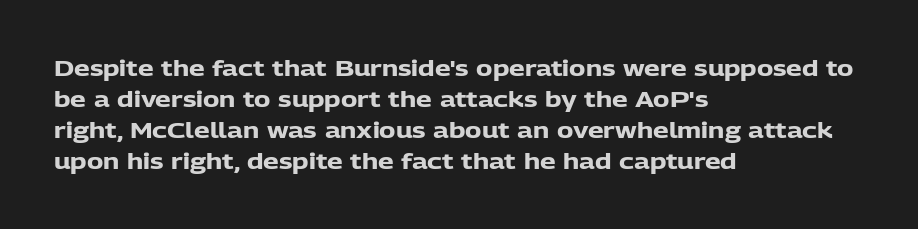
The image shows 22 px bold type, upright; set left-aligned, normal line spacing (1.41x), normal letter spacing, not underlined.
